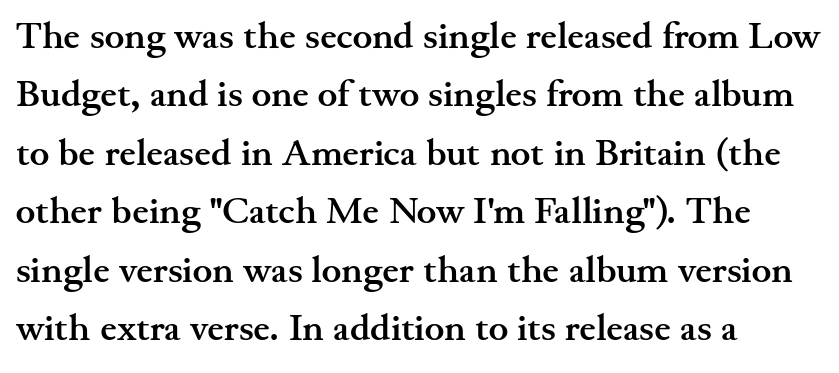
The image shows 37 px semibold, wide serif type, upright; set left-aligned, normal line spacing (1.58x), normal letter spacing, not underlined; medium stroke contrast and a small x-height.
